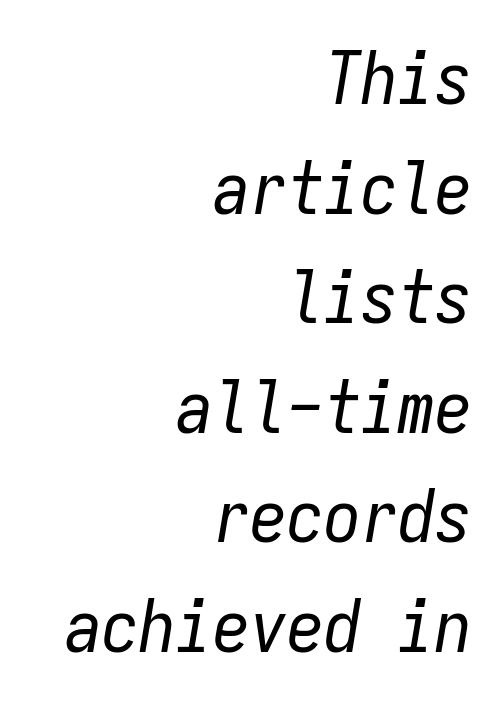
{"italic": "yes", "lean": "right", "slant_degrees": 9, "bold": "no", "weight": "regular", "width": "condensed", "stroke_contrast": "low", "x_height": "medium", "monospaced": "yes", "underline": "no", "align": "right", "line_spacing": "normal", "line_spacing_ratio": 1.48, "letter_spacing": "normal", "letter_spacing_em": 0.0, "glyph_px": 74}
